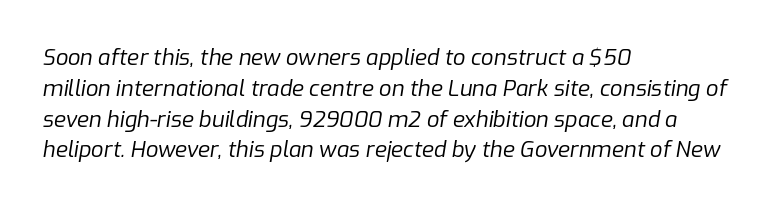
The image shows 22 px text type, italic (leaning right); set left-aligned, normal line spacing (1.4x), normal letter spacing, not underlined.
